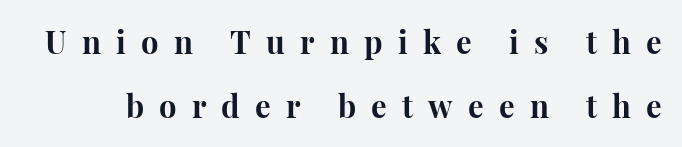
The image shows 31 px bold serif type, upright; set loose line spacing (2.07x), unusually wide letter spacing (+0.49 em), not underlined; high stroke contrast and a medium x-height.
